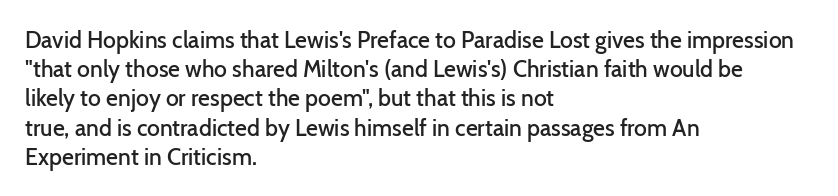
Q: Is the text bold? A: Semi-bold.
Q: Is the text italic (slanted)? A: No, it is upright.
Q: Is the text underlined? A: No.
Q: How is the paragraph aligned? A: Left-aligned.
Q: Is the spacing between letters normal or unusually wide? A: Normal.
Q: Is the spacing between lines tight, normal or loose? A: Normal.
